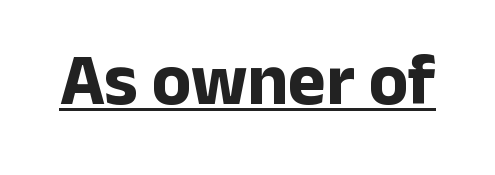
{"serif": "no", "italic": "no", "bold": "yes", "weight": "bold", "width": "normal", "stroke_contrast": "low", "x_height": "medium", "monospaced": "no", "underline": "yes", "letter_spacing": "normal", "letter_spacing_em": 0.0, "glyph_px": 72}
